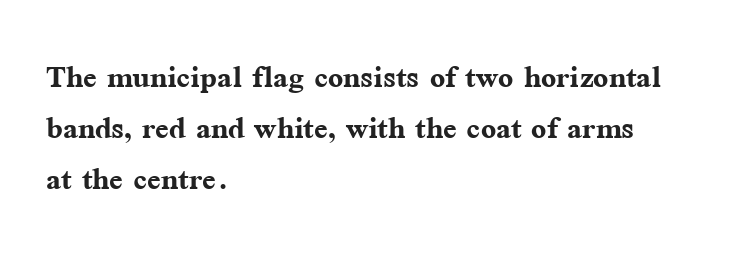
Here the glyphs are tracked normally, forming tight word shapes. This sample uses an upright cut, with every glyph sitting square on the baseline. Each letter's strokes conclude with small projecting serifs. The glyphs have the mass of a bold cut. Clear beneath every line of the passage.
